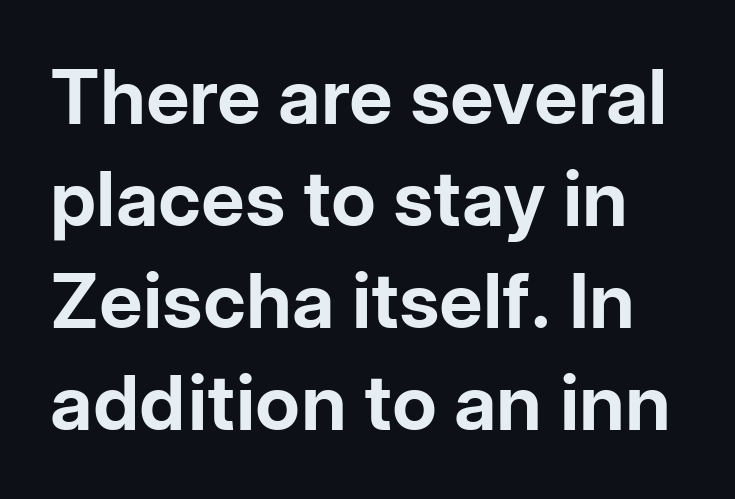
Q: Is the text bold? A: Yes.
Q: Is the text italic (slanted)? A: No, it is upright.
Q: Is the typeface a serif or a sans-serif typeface? A: Sans-serif.
Q: Is the text underlined? A: No.
Q: Is the spacing between letters normal or unusually wide? A: Normal.
Q: Is the spacing between lines tight, normal or loose? A: Normal.
Q: Width (condensed, normal, or wide)? A: Normal.
Q: Stroke contrast? A: Low.
Q: x-height? A: Medium.
Q: Monospaced? A: No.
